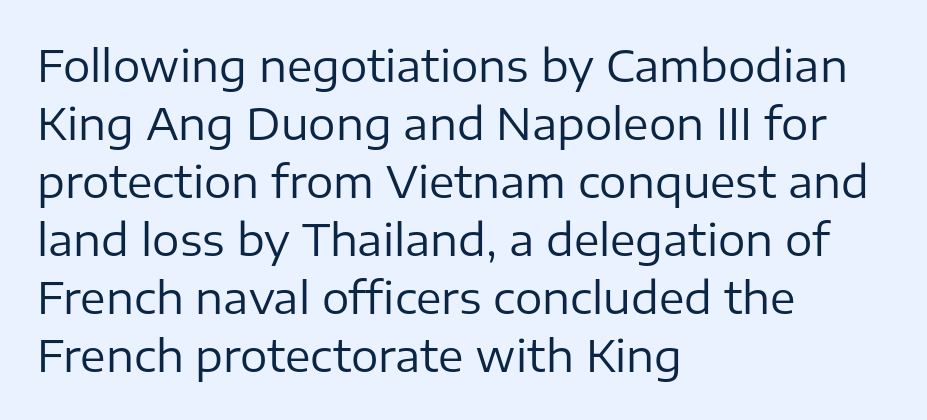
Q: Is the text bold? A: No.
Q: Is the text italic (slanted)? A: No, it is upright.
Q: Is the typeface a serif or a sans-serif typeface? A: Sans-serif.
Q: Is the text underlined? A: No.
Q: How is the paragraph aligned? A: Left-aligned.
Q: Is the spacing between letters normal or unusually wide? A: Normal.
Q: Is the spacing between lines tight, normal or loose? A: Normal.
Q: Width (condensed, normal, or wide)? A: Normal.
Q: Stroke contrast? A: Low.
Q: x-height? A: Medium.
Q: Monospaced? A: No.
